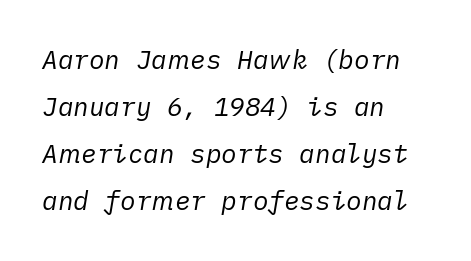
{"italic": "yes", "lean": "right", "slant_degrees": 10, "bold": "no", "underline": "no", "align": "left", "line_spacing_ratio": 1.81, "letter_spacing": "normal", "letter_spacing_em": 0.0, "glyph_px": 26}
